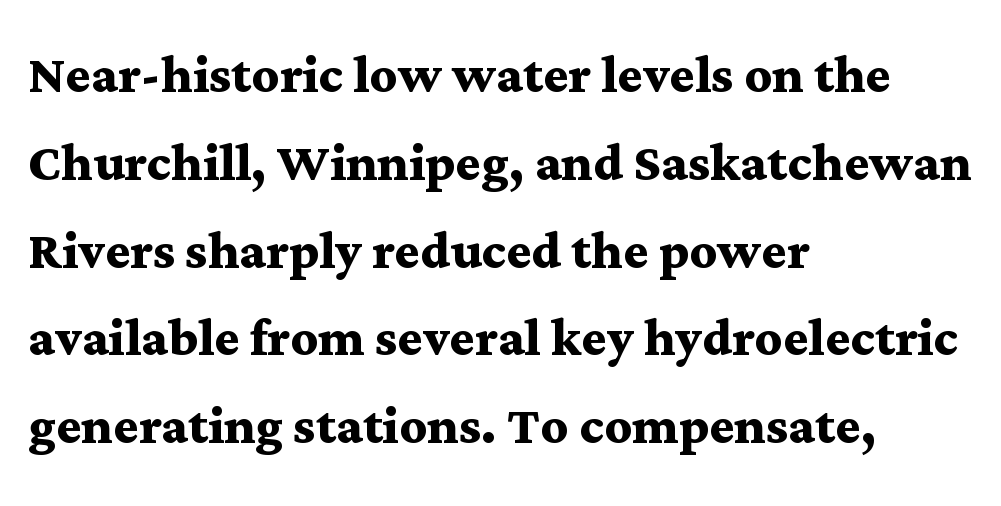
The image shows 67 px semibold, wide serif type, upright; set left-aligned, normal line spacing (1.31x), normal letter spacing, not underlined; medium stroke contrast and a medium x-height.
